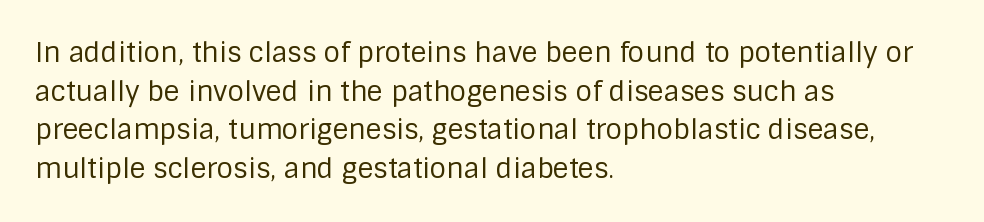
Q: Is the text bold? A: No.
Q: Is the text italic (slanted)? A: No, it is upright.
Q: Is the text underlined? A: No.
Q: How is the paragraph aligned? A: Left-aligned.
Q: Is the spacing between letters normal or unusually wide? A: Normal.
Q: Is the spacing between lines tight, normal or loose? A: Normal.
